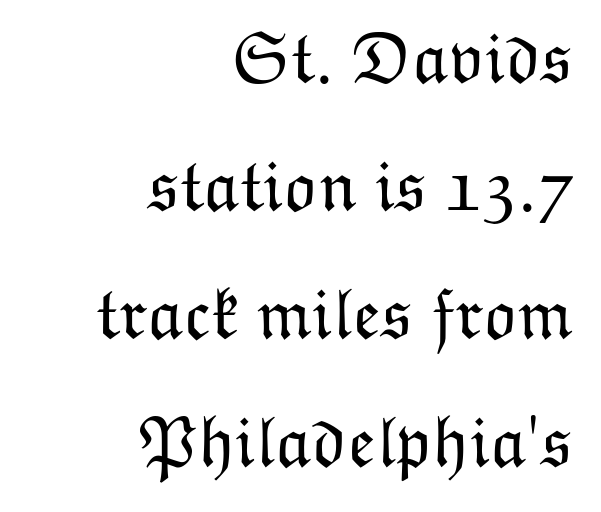
Q: Is the text bold? A: No.
Q: Is the text italic (slanted)? A: No, it is upright.
Q: Is the text underlined? A: No.
Q: How is the paragraph aligned? A: Right-aligned.
Q: Is the spacing between letters normal or unusually wide? A: Normal.
Q: Width (condensed, normal, or wide)? A: Normal.
Q: Stroke contrast? A: Low.
Q: x-height? A: Medium.
Q: Monospaced? A: No.
